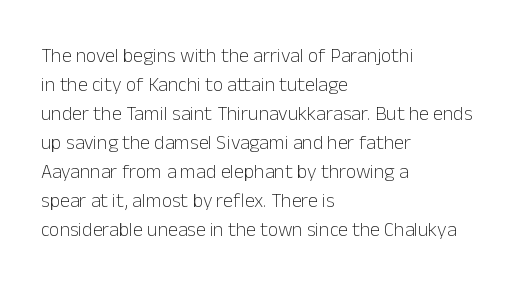
Beneath every word, the page is bare. Stems here are at most as thick as an everyday book face. When letters stand straight like this, we call the style roman or upright. This rendering leaves character spacing at its baseline value. The rendering uses a moderate line-height, typical for paragraphs.
